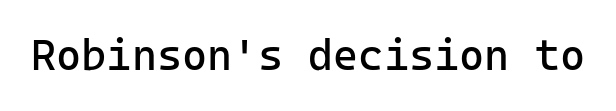
The image shows 43 px regular-weight sans-serif type, upright; set normal letter spacing, not underlined; low stroke contrast and a medium x-height.
